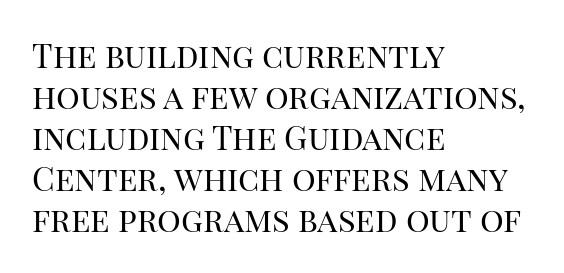
{"serif": "yes", "italic": "no", "bold": "no", "weight": "regular", "width": "normal", "stroke_contrast": "high", "x_height": "large", "monospaced": "no", "underline": "no", "align": "left", "line_spacing_ratio": 1.24, "letter_spacing": "normal", "letter_spacing_em": 0.0, "glyph_px": 33}
